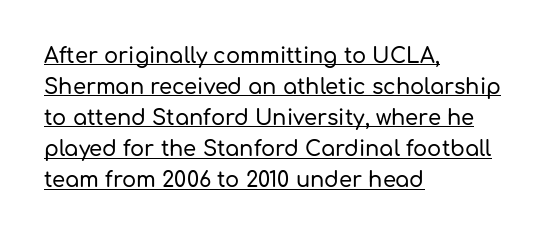
Italic: no, the glyphs are upright roman. The line texture is even and compact thanks to regular tracking. Notice how descenders clear the ascenders below comfortably — that's standard leading. The rendering anchors every line to the left-hand side. You can see a thin bar hugging the bottom of the glyphs.
